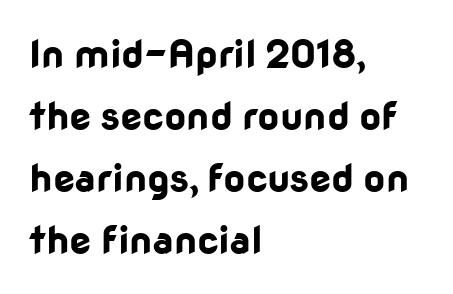
The image shows 39 px bold sans-serif type, upright; set left-aligned, normal line spacing (1.59x), normal letter spacing, not underlined; low stroke contrast and a medium x-height.
